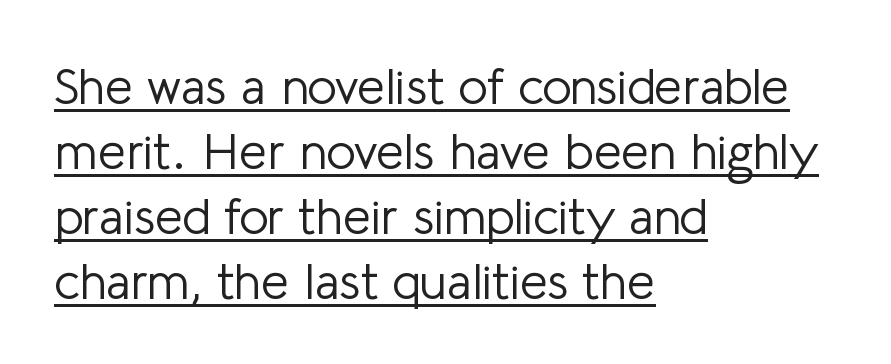
Q: Is the text bold? A: No.
Q: Is the text italic (slanted)? A: No, it is upright.
Q: Is the typeface a serif or a sans-serif typeface? A: Sans-serif.
Q: Is the text underlined? A: Yes.
Q: How is the paragraph aligned? A: Left-aligned.
Q: Is the spacing between letters normal or unusually wide? A: Normal.
Q: Is the spacing between lines tight, normal or loose? A: Normal.
Q: Width (condensed, normal, or wide)? A: Normal.
Q: Stroke contrast? A: Low.
Q: x-height? A: Medium.
Q: Monospaced? A: No.
